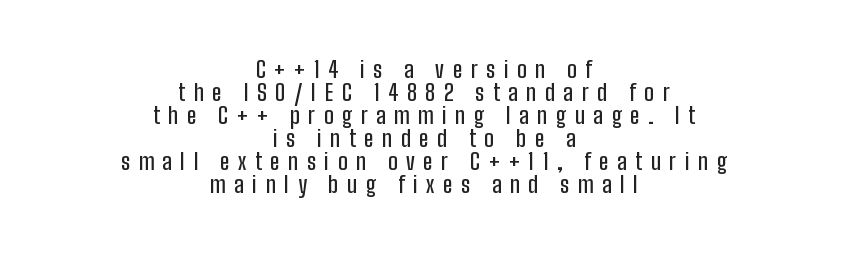
Q: Is the text italic (slanted)? A: No, it is upright.
Q: Is the text underlined? A: No.
Q: How is the paragraph aligned? A: Centered.
Q: Is the spacing between letters normal or unusually wide? A: Unusually wide.
Q: Is the spacing between lines tight, normal or loose? A: Tight.
